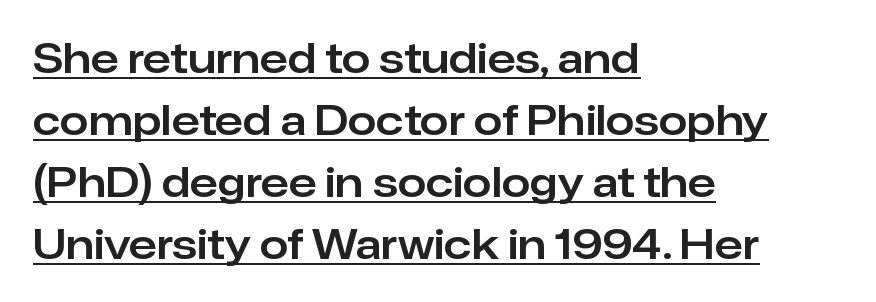
The image shows 41 px sans-serif type, upright; set left-aligned, normal line spacing (1.51x), normal letter spacing, underlined; low stroke contrast and a medium x-height.
